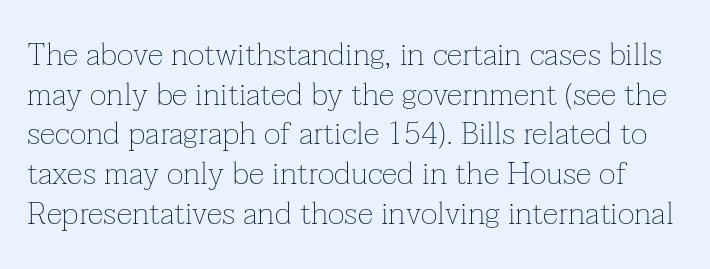
Q: Is the text bold? A: No.
Q: Is the text italic (slanted)? A: No, it is upright.
Q: Is the typeface a serif or a sans-serif typeface? A: Serif.
Q: Is the text underlined? A: No.
Q: Is the spacing between letters normal or unusually wide? A: Normal.
Q: Width (condensed, normal, or wide)? A: Normal.
Q: Stroke contrast? A: Low.
Q: x-height? A: Medium.
Q: Monospaced? A: No.
